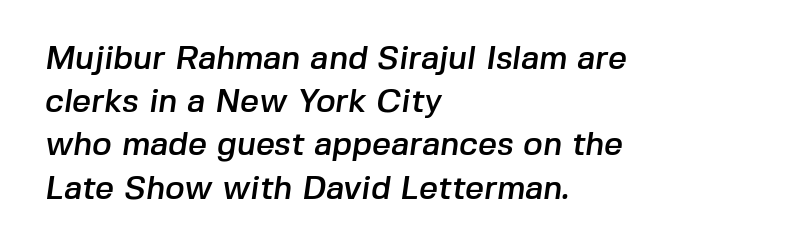
The ragged edge is on the right, which tells us the setting is flush left. The rendering uses a moderate line-height, typical for paragraphs. Serif or sans? Sans — the stroke terminals are bare. The glyphs are unaccompanied by any horizontal stroke below them. The face used here is rendered with its standard letterfit. The passage shown is typed in a proportional face where columns would drift.
